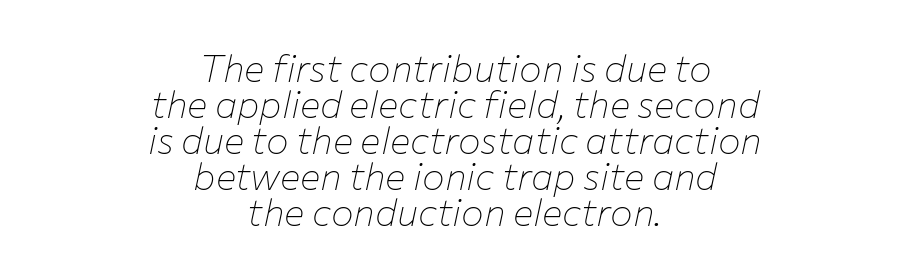
Q: Is the text bold? A: No.
Q: Is the text italic (slanted)? A: Yes, it leans right by about 12 degrees.
Q: Is the text underlined? A: No.
Q: How is the paragraph aligned? A: Centered.
Q: Is the spacing between letters normal or unusually wide? A: Normal.
Q: Is the spacing between lines tight, normal or loose? A: Tight.
Q: Width (condensed, normal, or wide)? A: Normal.
Q: Stroke contrast? A: Low.
Q: x-height? A: Medium.
Q: Monospaced? A: No.
